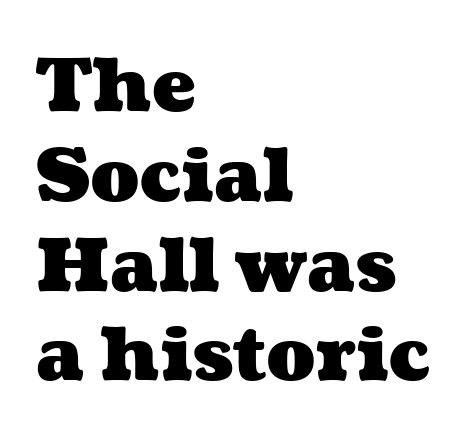
{"bold": "yes", "weight": "heavy", "width": "wide", "stroke_contrast": "medium", "x_height": "medium", "monospaced": "no", "underline": "no", "align": "left", "line_spacing_ratio": 1.23, "letter_spacing": "normal", "letter_spacing_em": 0.0, "glyph_px": 73}
